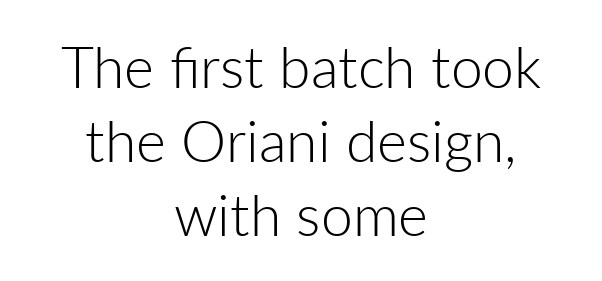
{"serif": "no", "italic": "no", "bold": "no", "weight": "light", "width": "normal", "stroke_contrast": "low", "x_height": "medium", "monospaced": "no", "underline": "no", "align": "center", "line_spacing": "normal", "line_spacing_ratio": 1.3, "letter_spacing": "normal", "letter_spacing_em": 0.0, "glyph_px": 57}
